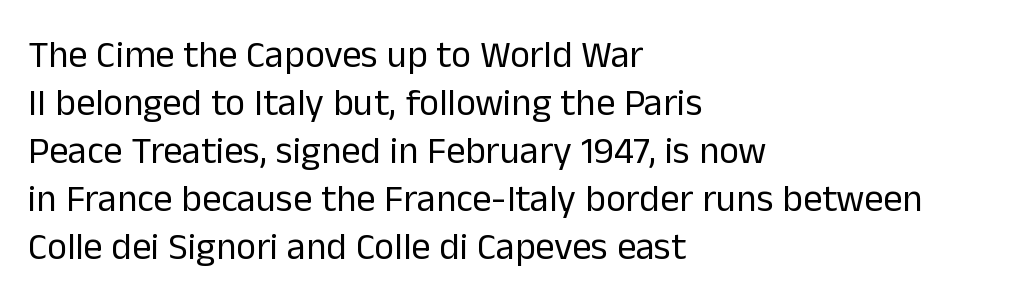
The image shows 38 px regular-weight sans-serif type, upright; set left-aligned, normal line spacing (1.26x), normal letter spacing, not underlined; low stroke contrast and a medium x-height.
